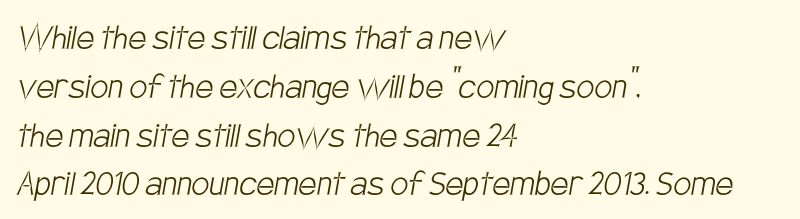
{"serif": "no", "bold": "no", "weight": "light", "width": "condensed", "stroke_contrast": "low", "x_height": "large", "monospaced": "no", "underline": "no", "align": "left", "line_spacing_ratio": 1.22, "letter_spacing": "normal", "letter_spacing_em": 0.0, "glyph_px": 40}
